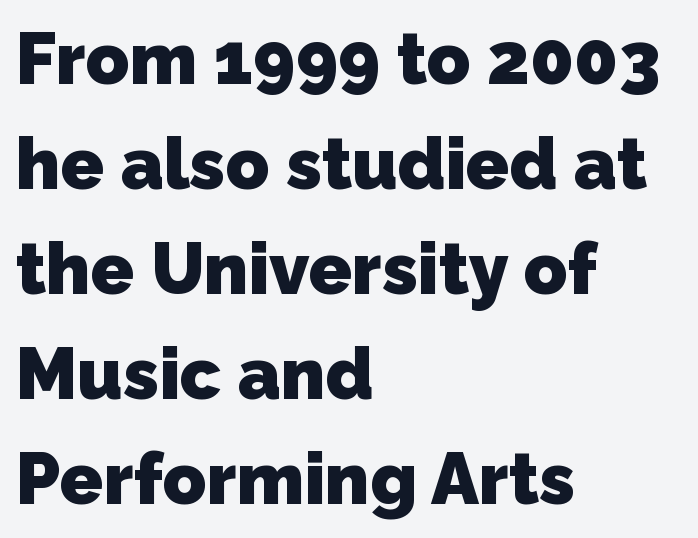
Clear beneath every line of the passage. Varying glyph widths throughout — classic text-font behaviour. The sample has been set heavy, in full bold. Left-aligned paragraph, ragged on the right.
